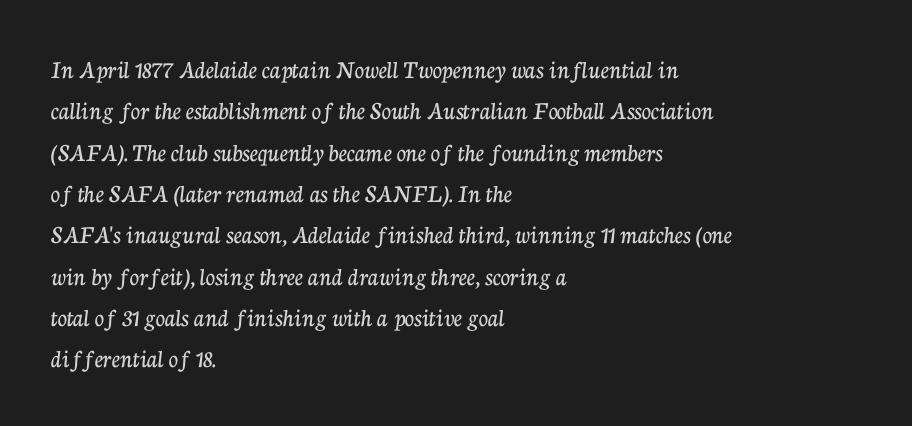
{"underline": "no", "align": "left", "line_spacing": "normal", "line_spacing_ratio": 1.59, "letter_spacing": "normal", "letter_spacing_em": 0.0, "glyph_px": 26}
